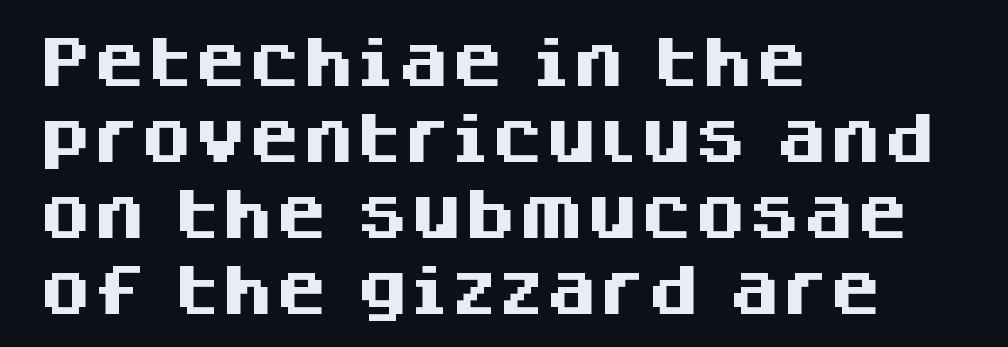
Q: Is the text bold? A: Yes.
Q: Is the text italic (slanted)? A: No, it is upright.
Q: Is the typeface a serif or a sans-serif typeface? A: Sans-serif.
Q: Is the text underlined? A: No.
Q: How is the paragraph aligned? A: Left-aligned.
Q: Is the spacing between letters normal or unusually wide? A: Normal.
Q: Is the spacing between lines tight, normal or loose? A: Normal.
Q: Width (condensed, normal, or wide)? A: Normal.
Q: Stroke contrast? A: Medium.
Q: x-height? A: Large.
Q: Monospaced? A: No.
